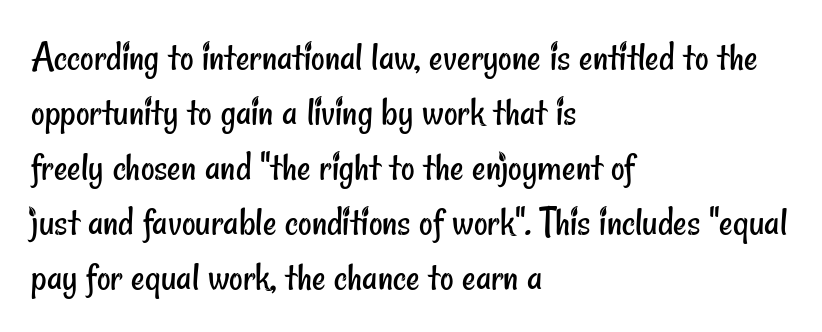
{"serif": "no", "bold": "no", "weight": "regular", "width": "condensed", "stroke_contrast": "low", "x_height": "small", "monospaced": "no", "underline": "no", "align": "left", "line_spacing": "normal", "line_spacing_ratio": 1.31, "letter_spacing": "normal", "letter_spacing_em": 0.0, "glyph_px": 42}
